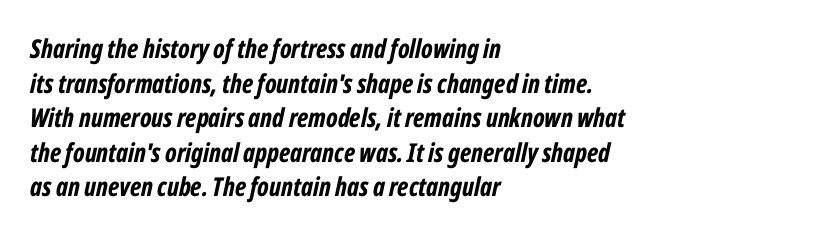
Q: Is the text bold? A: Yes.
Q: Is the text italic (slanted)? A: Yes, it leans right by about 12 degrees.
Q: Is the text underlined? A: No.
Q: How is the paragraph aligned? A: Left-aligned.
Q: Is the spacing between letters normal or unusually wide? A: Normal.
Q: Is the spacing between lines tight, normal or loose? A: Normal.
